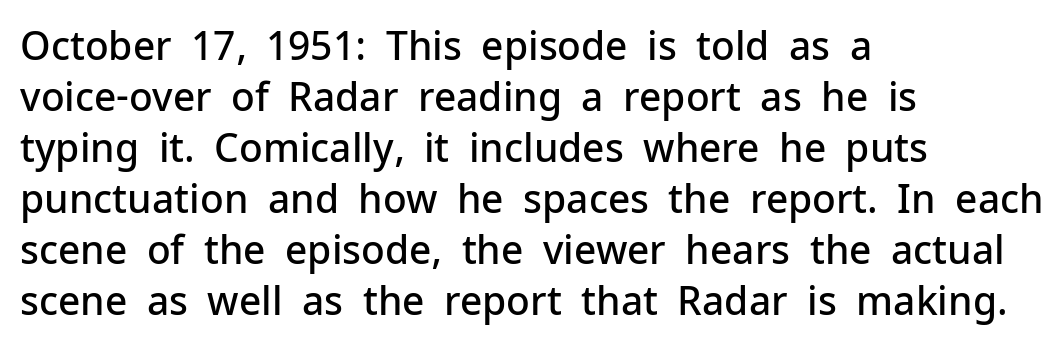
Q: Is the text bold? A: Semi-bold.
Q: Is the text italic (slanted)? A: No, it is upright.
Q: Is the typeface a serif or a sans-serif typeface? A: Sans-serif.
Q: Is the text underlined? A: No.
Q: How is the paragraph aligned? A: Left-aligned.
Q: Is the spacing between letters normal or unusually wide? A: Normal.
Q: Is the spacing between lines tight, normal or loose? A: Normal.
Q: Width (condensed, normal, or wide)? A: Normal.
Q: Stroke contrast? A: Low.
Q: x-height? A: Medium.
Q: Monospaced? A: No.
